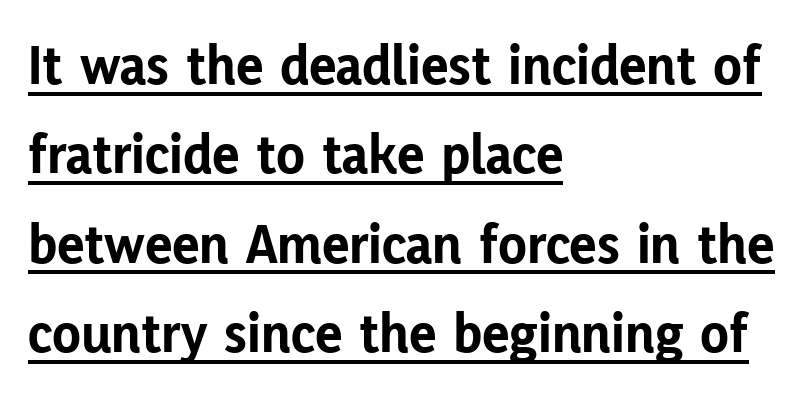
Q: Is the text bold? A: Yes.
Q: Is the text italic (slanted)? A: No, it is upright.
Q: Is the typeface a serif or a sans-serif typeface? A: Sans-serif.
Q: Is the text underlined? A: Yes.
Q: How is the paragraph aligned? A: Left-aligned.
Q: Is the spacing between letters normal or unusually wide? A: Normal.
Q: Is the spacing between lines tight, normal or loose? A: Normal.
Q: Width (condensed, normal, or wide)? A: Normal.
Q: Stroke contrast? A: Low.
Q: x-height? A: Medium.
Q: Monospaced? A: No.
